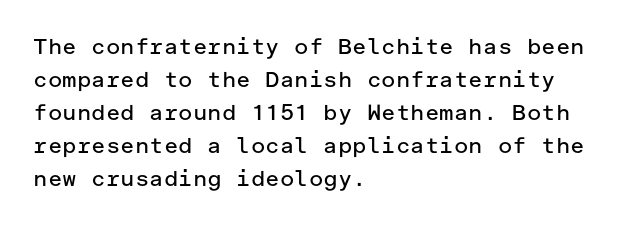
In terms of leading, this rendering sits right in the middle. Quick note: not italic, upright. Stems here are at most as thick as an everyday book face. Letter spacing: default.
